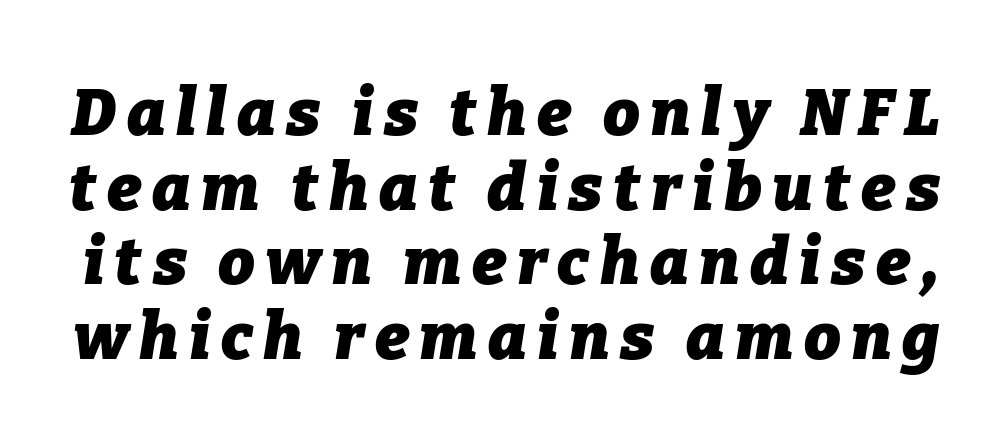
{"italic": "yes", "lean": "right", "slant_degrees": 9, "bold": "yes", "weight": "heavy", "width": "normal", "stroke_contrast": "low", "x_height": "medium", "monospaced": "no", "underline": "no", "line_spacing": "tight", "line_spacing_ratio": 1.15, "glyph_px": 65}
